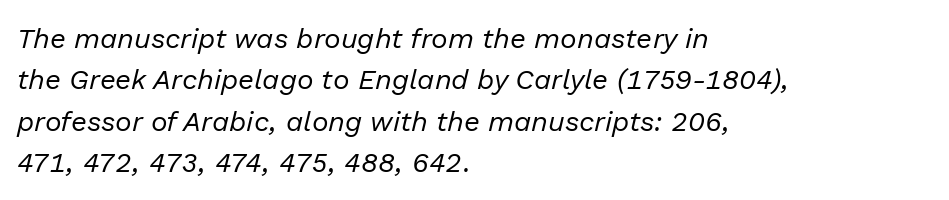
{"italic": "yes", "lean": "right", "slant_degrees": 13, "bold": "no", "weight": "regular", "width": "normal", "stroke_contrast": "low", "x_height": "medium", "monospaced": "no", "underline": "no", "align": "left", "line_spacing": "normal", "line_spacing_ratio": 1.48, "letter_spacing": "normal", "letter_spacing_em": 0.0, "glyph_px": 28}
